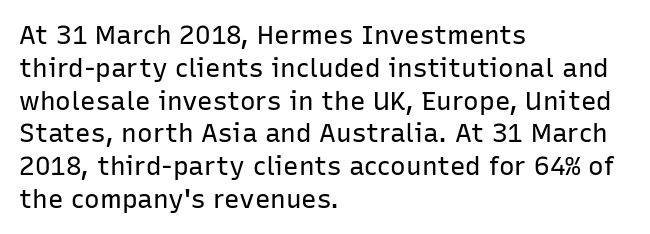
Q: Is the text bold? A: No.
Q: Is the text italic (slanted)? A: No, it is upright.
Q: Is the text underlined? A: No.
Q: How is the paragraph aligned? A: Left-aligned.
Q: Is the spacing between letters normal or unusually wide? A: Normal.
Q: Is the spacing between lines tight, normal or loose? A: Normal.
